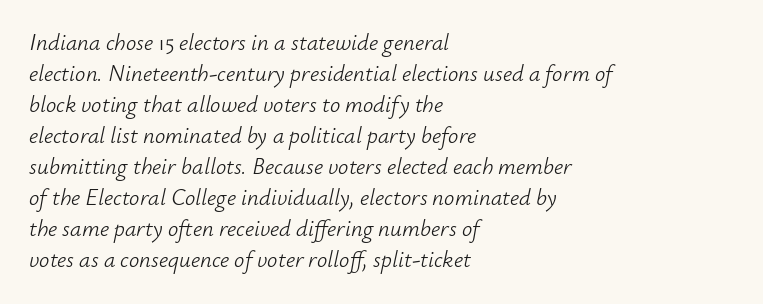
Teacher's note: observe the even left margin — that is flush-left alignment. Evenly set lines give the paragraph a standard silhouette. Check under the words: just untouched page. The weight tops out at a normal text grade. Tracking here is standard; glyphs follow each other at the usual distance.
